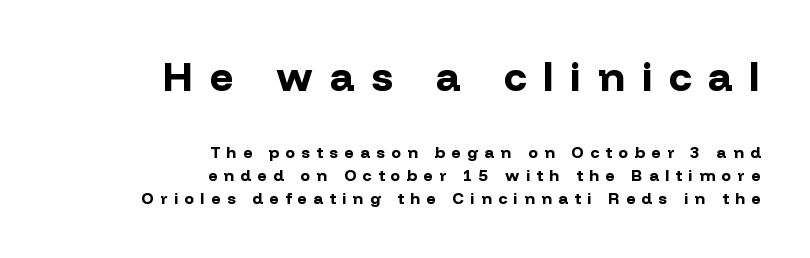
Q: Is the text bold? A: Yes.
Q: Is the text italic (slanted)? A: No, it is upright.
Q: Is the typeface a serif or a sans-serif typeface? A: Sans-serif.
Q: Is the text underlined? A: No.
Q: How is the paragraph aligned? A: Right-aligned.
Q: Is the spacing between letters normal or unusually wide? A: Unusually wide.
Q: Is the spacing between lines tight, normal or loose? A: Normal.
Q: Which block of text is set in a larger size, the first (top) or the second (bottom)? A: The first (top) one.
Q: Width (condensed, normal, or wide)? A: Normal.
Q: Stroke contrast? A: Low.
Q: x-height? A: Medium.
Q: Monospaced? A: No.
